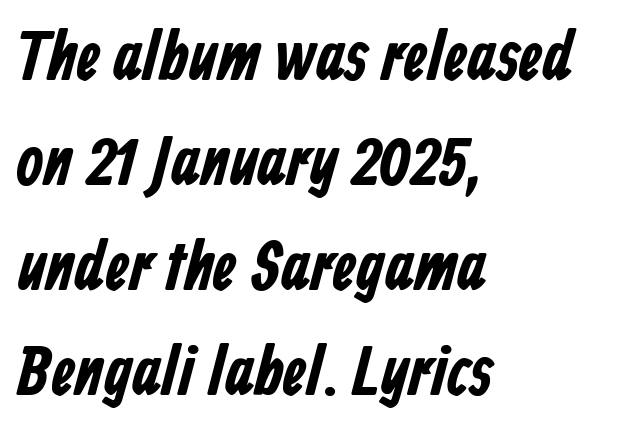
{"serif": "no", "bold": "yes", "weight": "bold", "width": "condensed", "stroke_contrast": "low", "x_height": "medium", "monospaced": "no", "underline": "no", "align": "left", "line_spacing": "normal", "line_spacing_ratio": 1.5, "letter_spacing": "normal", "letter_spacing_em": 0.0, "glyph_px": 70}
